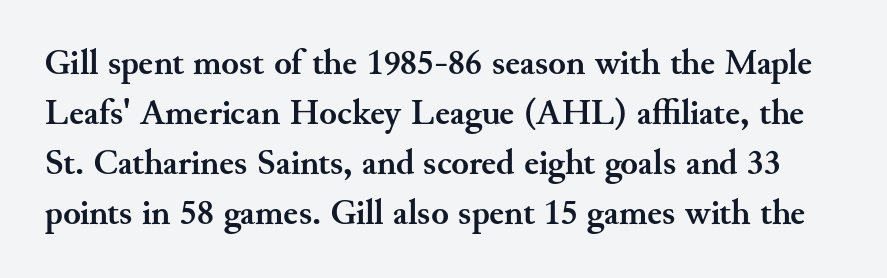
Stroke thickness is high; the sample reads as a true bold. Do the characters align in a grid? No, the font is proportional. The line texture is even and compact thanks to regular tracking. Each letter's strokes conclude with small projecting serifs. Underlining? Definitely not there. Nope, not italic — everything's standing straight.
